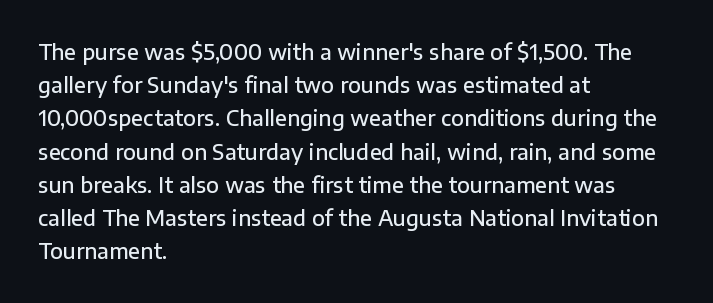
{"italic": "no", "bold": "semi", "underline": "no", "align": "left", "line_spacing": "normal", "line_spacing_ratio": 1.58, "letter_spacing": "normal", "letter_spacing_em": 0.0, "glyph_px": 21}
